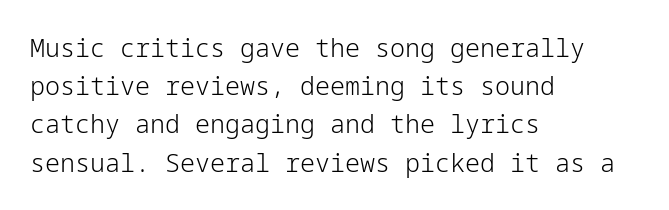
Q: Is the text bold? A: No.
Q: Is the text italic (slanted)? A: No, it is upright.
Q: Is the text underlined? A: No.
Q: How is the paragraph aligned? A: Left-aligned.
Q: Is the spacing between letters normal or unusually wide? A: Normal.
Q: Is the spacing between lines tight, normal or loose? A: Normal.
